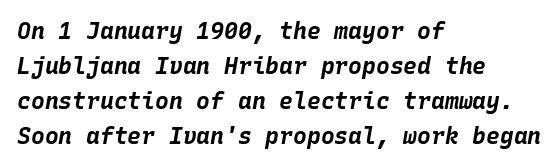
Q: Is the text bold? A: Yes.
Q: Is the text italic (slanted)? A: Yes, it leans right by about 10 degrees.
Q: Is the text underlined? A: No.
Q: How is the paragraph aligned? A: Left-aligned.
Q: Is the spacing between letters normal or unusually wide? A: Normal.
Q: Is the spacing between lines tight, normal or loose? A: Normal.
